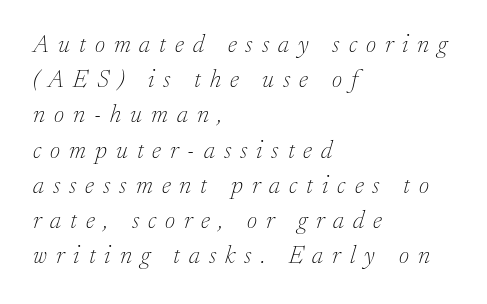
{"italic": "yes", "lean": "right", "slant_degrees": 17, "bold": "no", "underline": "no", "align": "left", "line_spacing": "normal", "line_spacing_ratio": 1.41, "letter_spacing": "wide", "letter_spacing_em": 0.36, "glyph_px": 25}
